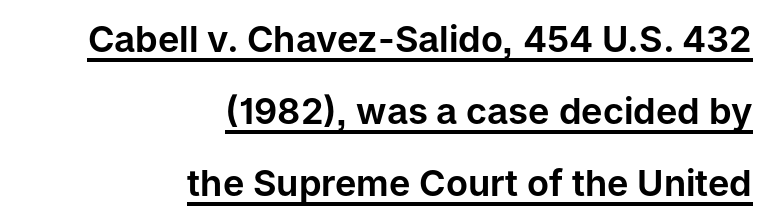
Q: Is the text italic (slanted)? A: No, it is upright.
Q: Is the typeface a serif or a sans-serif typeface? A: Sans-serif.
Q: Is the text underlined? A: Yes.
Q: How is the paragraph aligned? A: Right-aligned.
Q: Is the spacing between letters normal or unusually wide? A: Normal.
Q: Is the spacing between lines tight, normal or loose? A: Loose.
Q: Width (condensed, normal, or wide)? A: Normal.
Q: Stroke contrast? A: Low.
Q: x-height? A: Medium.
Q: Monospaced? A: No.
